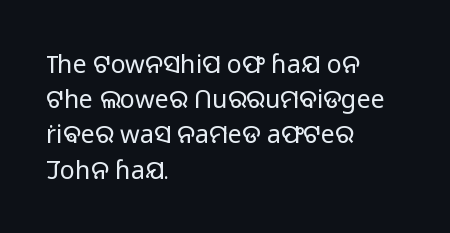
{"italic": "no", "bold": "no", "underline": "no", "align": "left", "line_spacing": "normal", "line_spacing_ratio": 1.41, "letter_spacing": "normal", "letter_spacing_em": 0.0, "glyph_px": 25}
